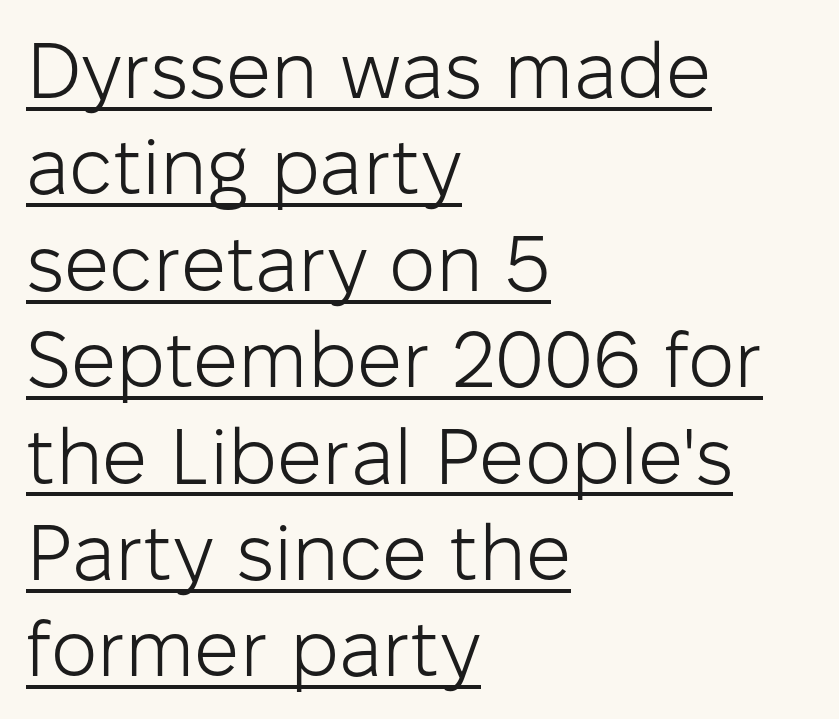
{"serif": "no", "italic": "no", "bold": "no", "weight": "light", "width": "normal", "stroke_contrast": "low", "x_height": "medium", "monospaced": "no", "underline": "yes", "align": "left", "line_spacing_ratio": 1.22, "letter_spacing": "normal", "letter_spacing_em": 0.0, "glyph_px": 79}
